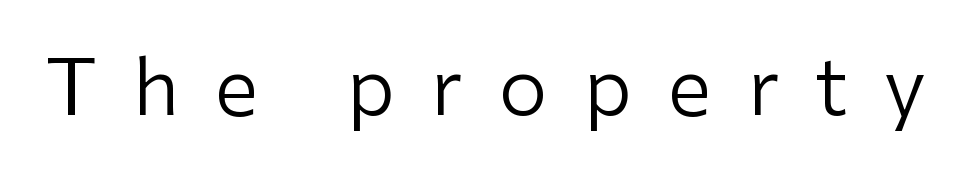
This sample has the flowing, uneven cadence of proportional lettering. Heft: none added — not bold. Glance below the letters and you will spot only blank space. The letters stand straight up with perfectly vertical stems. The glyphs in this specimen are sans serif. The letterforms stand isolated, each surrounded by extra space.
